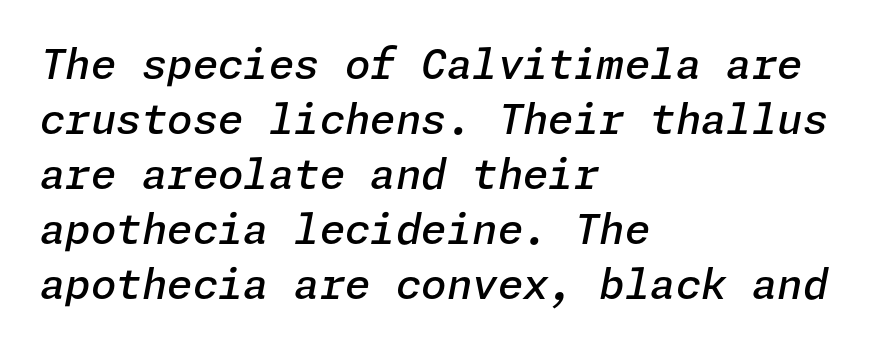
The image shows 41 px semibold type, italic (leaning right); set left-aligned, normal line spacing (1.34x), normal letter spacing, not underlined; low stroke contrast and a medium x-height.
